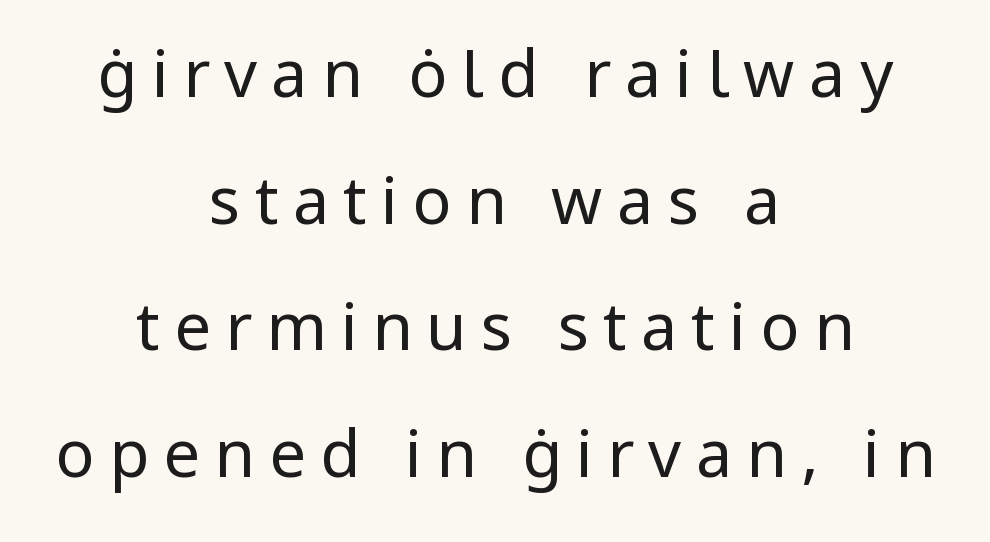
Q: Is the text bold? A: No.
Q: Is the text italic (slanted)? A: No, it is upright.
Q: Is the typeface a serif or a sans-serif typeface? A: Sans-serif.
Q: Is the text underlined? A: No.
Q: How is the paragraph aligned? A: Centered.
Q: Is the spacing between letters normal or unusually wide? A: Unusually wide.
Q: Is the spacing between lines tight, normal or loose? A: Loose.
Q: Width (condensed, normal, or wide)? A: Normal.
Q: Stroke contrast? A: Low.
Q: x-height? A: Medium.
Q: Monospaced? A: No.
